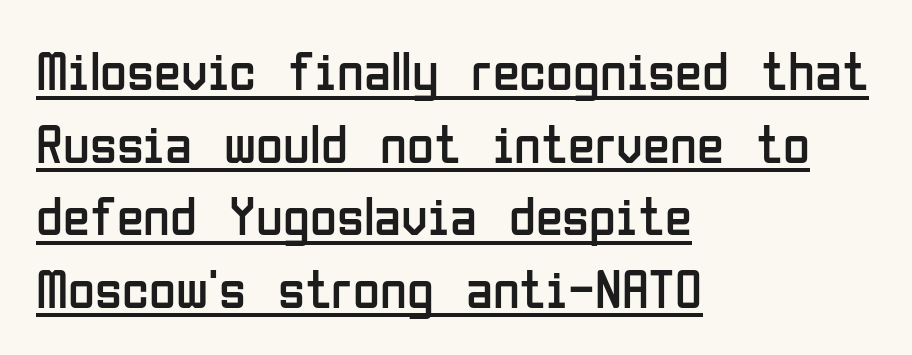
Q: Is the text bold? A: No.
Q: Is the text italic (slanted)? A: No, it is upright.
Q: Is the typeface a serif or a sans-serif typeface? A: Sans-serif.
Q: Is the text underlined? A: Yes.
Q: How is the paragraph aligned? A: Left-aligned.
Q: Is the spacing between letters normal or unusually wide? A: Normal.
Q: Is the spacing between lines tight, normal or loose? A: Normal.
Q: Width (condensed, normal, or wide)? A: Condensed.
Q: Stroke contrast? A: Low.
Q: x-height? A: Medium.
Q: Monospaced? A: No.
